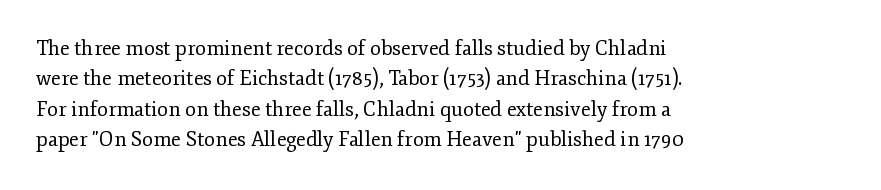
The typesetting does not lean heavy: it is not bold. Words appear dense and cohesive because spacing is normal. Every character sits straight up, as roman type does. What's the leading like? Ordinary, nothing unusual. Glance below the letters and you will spot only blank space.
